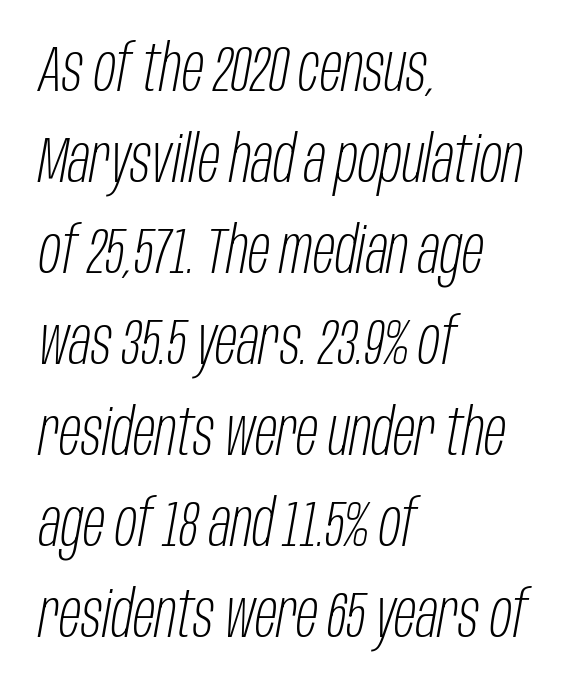
Q: Is the text bold? A: No.
Q: Is the text italic (slanted)? A: Yes, it leans right by about 10 degrees.
Q: Is the text underlined? A: No.
Q: How is the paragraph aligned? A: Left-aligned.
Q: Is the spacing between letters normal or unusually wide? A: Normal.
Q: Is the spacing between lines tight, normal or loose? A: Normal.
Q: Width (condensed, normal, or wide)? A: Condensed.
Q: Stroke contrast? A: Low.
Q: x-height? A: Large.
Q: Monospaced? A: No.
